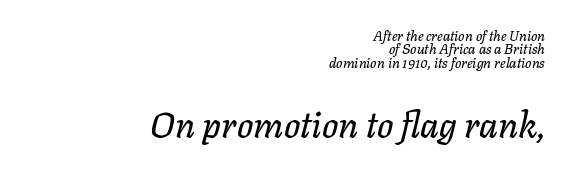
The image shows 36 px text type, italic (leaning right); set right-aligned, tight line spacing (0.96x), normal letter spacing, not underlined; the second (bottom) block is 2.57x larger; low stroke contrast and a medium x-height.
